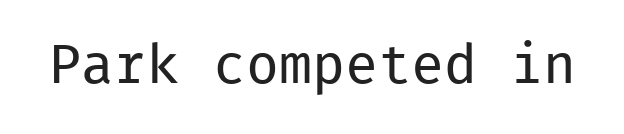
The rendering uses typewriter-style spacing with identical character cells. Notice how the stems are strictly vertical — no italics here. This rendering employs a face without finishing strokes, i.e., a sans-serif. Descenders hang freely into open space. The passage shown is not bold in any degree. The letterforms sit shoulder to shoulder at normal distance.
